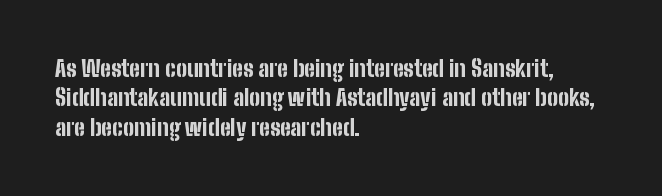
The vertical gap from one line to the next is medium. The rendering uses a bold face; every stroke is thick and dark. When letters stand straight like this, we call the style roman or upright. A typesetter would call this zero additional tracking.
